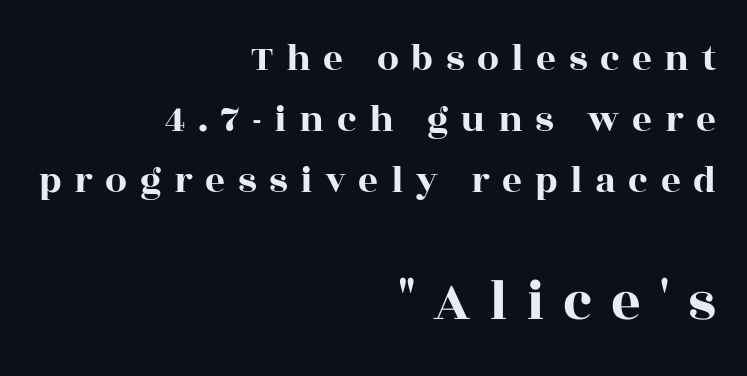
{"serif": "yes", "italic": "no", "width": "wide", "x_height": "large", "monospaced": "no", "underline": "no", "align": "right", "line_spacing": "normal", "line_spacing_ratio": 1.57, "letter_spacing": "wide", "letter_spacing_em": 0.32, "larger_block": "second", "size_ratio": 1.49, "glyph_px": 58}
